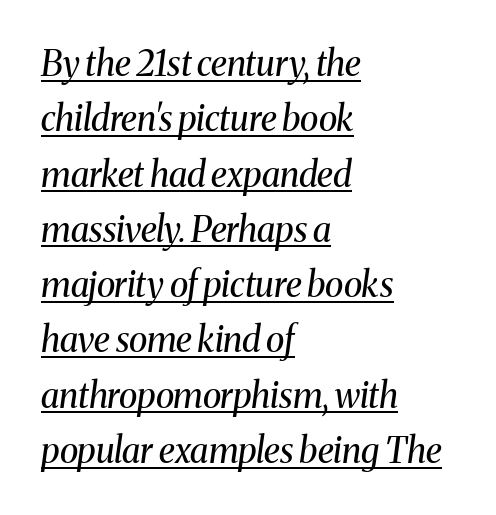
Varying glyph widths throughout — classic text-font behaviour. The rendered words wear a rule along their underside. Caption: multi-line text, flush left, ragged right. The line texture is even and compact thanks to regular tracking. One glance says typical: line gaps are just what's usual.
